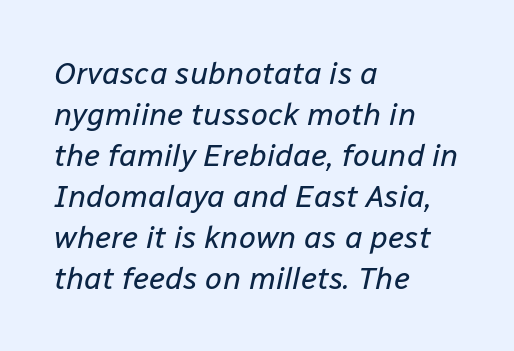
The passage shown is typed in a proportional face where columns would drift. Letters rest on an invisible, unmarked baseline. This sample is left-justified, so line endings fall wherever the words run out. Compared with a typical body face, this is equally light or lighter still.
